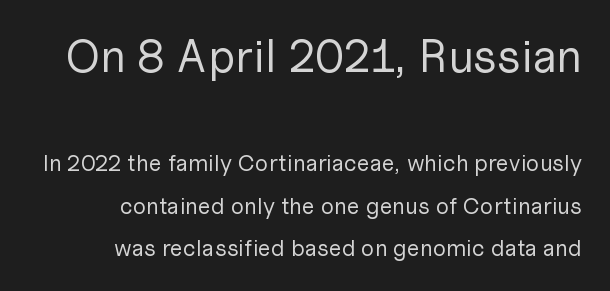
No feet cap the strokes, marking this as sans-serif type. The block sitting higher on the canvas is the one with enlarged characters. Every character sits straight up, as roman type does. The passage shown has conventional tracking throughout.
